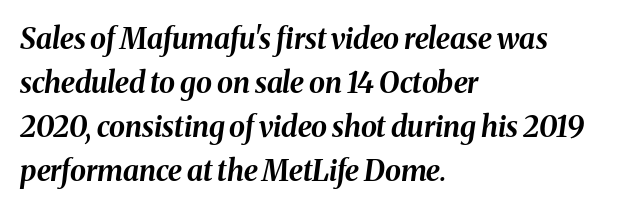
Leftover space on each line is placed entirely after the last word. This sample uses plain, unmodified letter spacing. On the weight axis this lands at bold, roughly 700. Do the characters align in a grid? No, the font is proportional. Descender tails drop into unmarked territory.
